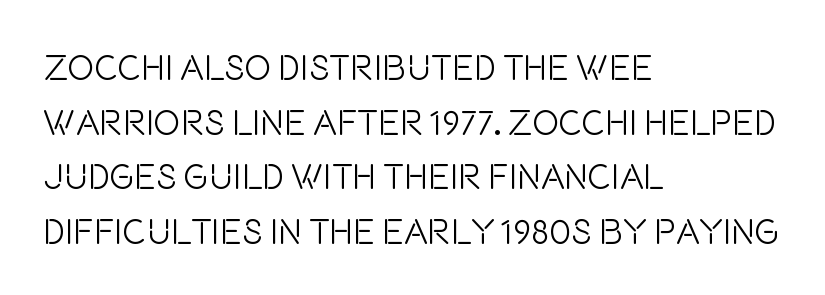
Q: Is the text bold? A: No.
Q: Is the text italic (slanted)? A: No, it is upright.
Q: Is the typeface a serif or a sans-serif typeface? A: Sans-serif.
Q: Is the text underlined? A: No.
Q: How is the paragraph aligned? A: Left-aligned.
Q: Is the spacing between letters normal or unusually wide? A: Normal.
Q: Is the spacing between lines tight, normal or loose? A: Normal.
Q: Width (condensed, normal, or wide)? A: Condensed.
Q: Stroke contrast? A: Low.
Q: x-height? A: Large.
Q: Monospaced? A: No.
